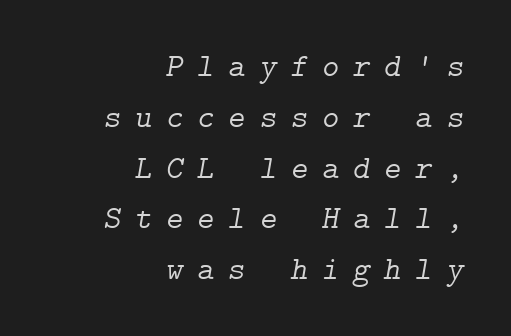
{"serif": "yes", "italic": "yes", "lean": "right", "slant_degrees": 9, "bold": "no", "weight": "light", "width": "normal", "stroke_contrast": "low", "x_height": "medium", "underline": "no", "align": "right", "line_spacing": "normal", "line_spacing_ratio": 1.54, "letter_spacing": "wide", "letter_spacing_em": 0.42, "glyph_px": 33}
